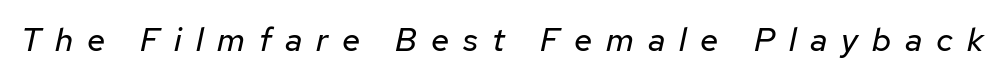
Q: Is the text bold? A: No.
Q: Is the text italic (slanted)? A: Yes, it leans right by about 12 degrees.
Q: Is the text underlined? A: No.
Q: Is the spacing between letters normal or unusually wide? A: Unusually wide.
Q: Width (condensed, normal, or wide)? A: Normal.
Q: Stroke contrast? A: Low.
Q: x-height? A: Medium.
Q: Monospaced? A: No.
